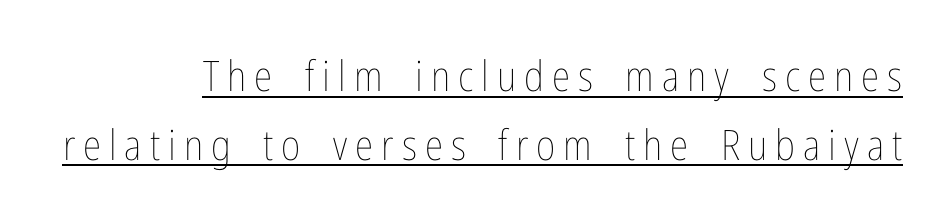
The image shows 42 px thin, condensed type, upright; set right-aligned, normal line spacing (1.64x), underlined; low stroke contrast and a medium x-height.
